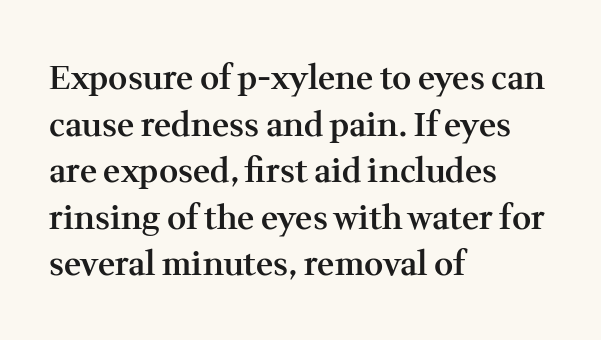
Each row of text sits above clean, open space. Style check: upright. The line-height multiplier appears to be the usual default. Small tapered or slab feet sit at the stroke ends, so this counts as serif. The gaps between neighbouring characters are ordinary and unremarkable.
